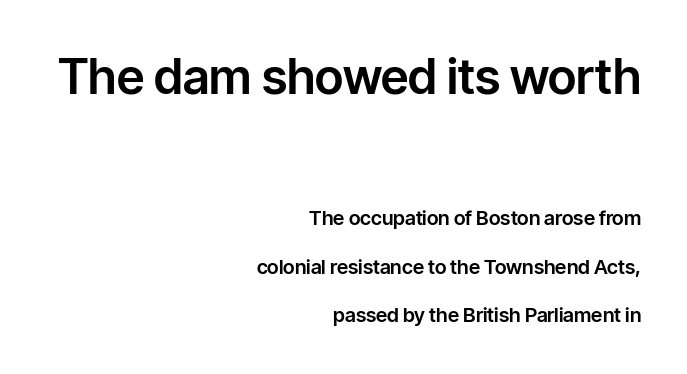
The image shows 49 px sans-serif type, upright; set right-aligned, loose line spacing (2.44x), normal letter spacing, not underlined; the first (top) block is 2.45x larger; low stroke contrast and a medium x-height.
